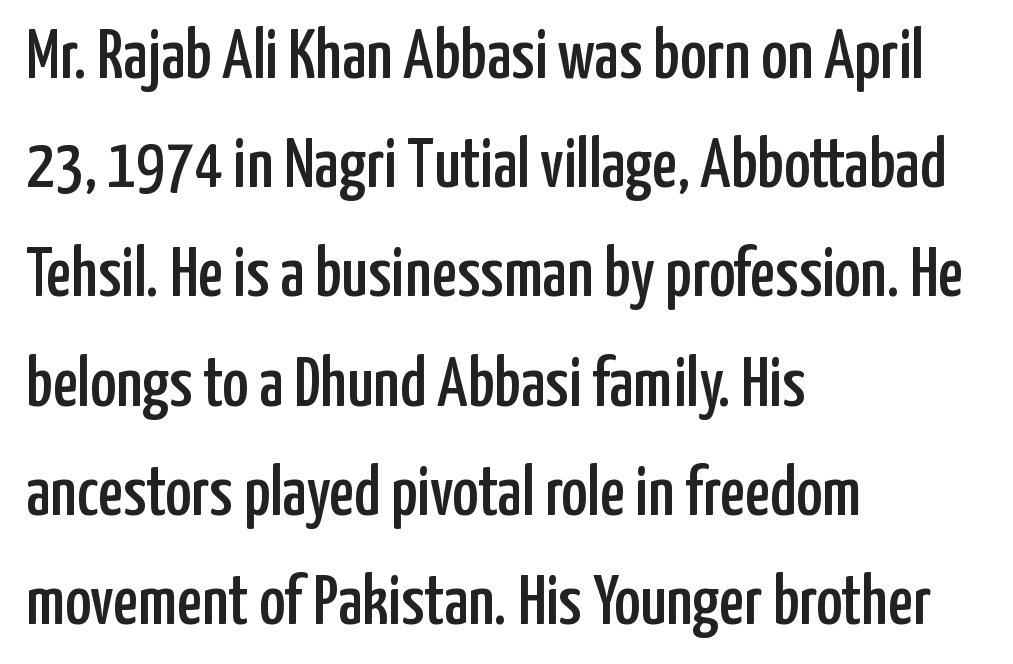
You can tell from the bare stems that sans-serif type was used. Does the lettering tilt? It doesn't — this is upright. These lines are set flush left with a ragged right edge. The gaps between neighbouring characters are ordinary and unremarkable. Check the space under the baseline: it is left empty.
